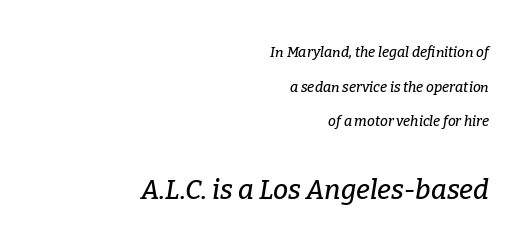
The image shows 27 px text type, italic (leaning right); set right-aligned, loose line spacing (2.48x), normal letter spacing, not underlined; the second (bottom) block is 1.93x larger.
